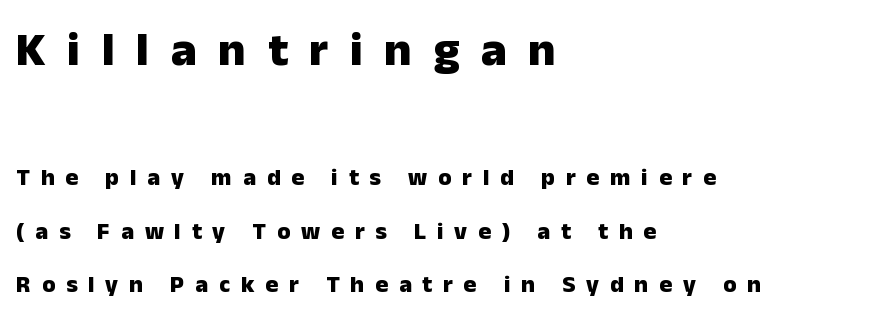
The image shows 48 px heavy sans-serif type, upright; set left-aligned, loose line spacing (2.21x), unusually wide letter spacing (+0.45 em), not underlined; the first (top) block is 2.0x larger; low stroke contrast and a medium x-height.
